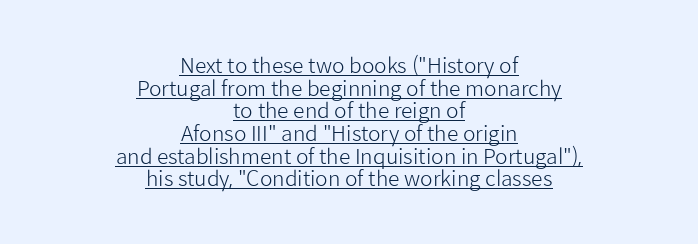
The image shows 21 px text type, upright; set centered, tight line spacing (1.08x), normal letter spacing, underlined.
